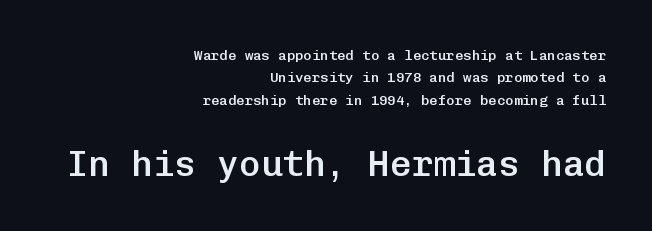
Q: Is the text bold? A: Semi-bold.
Q: Is the text italic (slanted)? A: No, it is upright.
Q: Is the typeface a serif or a sans-serif typeface? A: Sans-serif.
Q: Is the text underlined? A: No.
Q: How is the paragraph aligned? A: Right-aligned.
Q: Is the spacing between letters normal or unusually wide? A: Normal.
Q: Is the spacing between lines tight, normal or loose? A: Normal.
Q: Which block of text is set in a larger size, the first (top) or the second (bottom)? A: The second (bottom) one.
Q: Width (condensed, normal, or wide)? A: Normal.
Q: Stroke contrast? A: Low.
Q: x-height? A: Medium.
Q: Monospaced? A: Yes.
